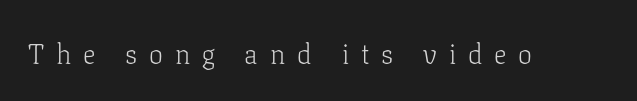
The image shows 28 px light serif type, upright; set unusually wide letter spacing (+0.42 em), not underlined; low stroke contrast and a medium x-height.
